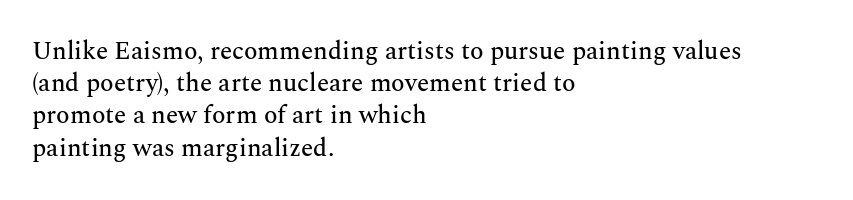
{"italic": "no", "underline": "no", "align": "left", "line_spacing": "normal", "line_spacing_ratio": 1.29, "letter_spacing": "normal", "letter_spacing_em": 0.0, "glyph_px": 25}
